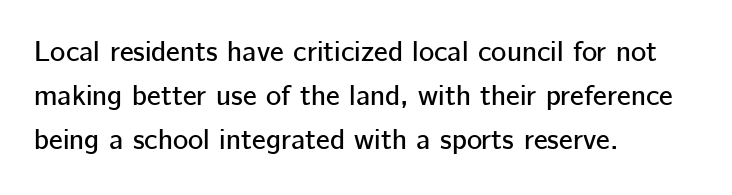
Italic? Not at all — the glyphs are vertical. Each letter keeps its own natural width here, so spacing adapts to shape. Descender tails drop into unmarked territory. The rendering anchors every line to the left-hand side. Letter spacing: default.
